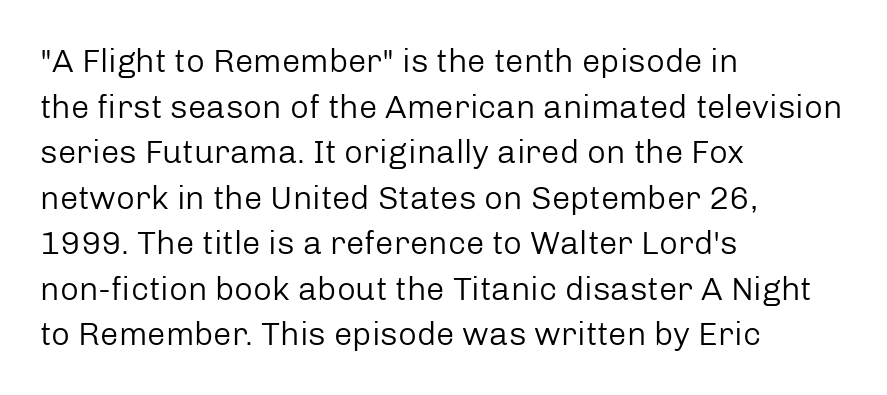
The image shows 33 px regular-weight sans-serif type, upright; set left-aligned, normal line spacing (1.38x), normal letter spacing, not underlined; low stroke contrast and a medium x-height.
